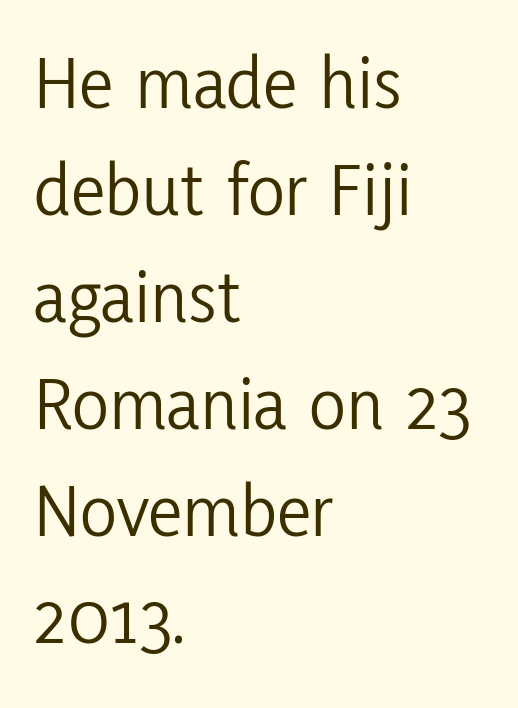
The text block is weighted toward the left margin, trailing off unevenly rightward. Ordinary non-slanted type is in use. Does the type have serifs? No, each stem ends abruptly. Weight: not bold — regular or lighter. A typesetter would call this zero additional tracking.
